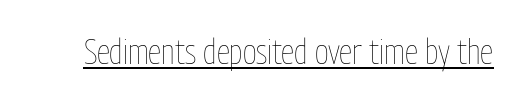
Q: Is the text bold? A: No.
Q: Is the text italic (slanted)? A: No, it is upright.
Q: Is the text underlined? A: Yes.
Q: Is the spacing between letters normal or unusually wide? A: Normal.
Q: Width (condensed, normal, or wide)? A: Condensed.
Q: Stroke contrast? A: Low.
Q: x-height? A: Medium.
Q: Monospaced? A: No.
